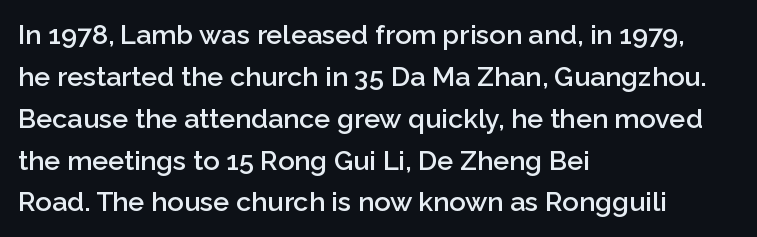
The image shows 27 px text type, upright; set left-aligned, normal line spacing (1.55x), normal letter spacing, not underlined.
